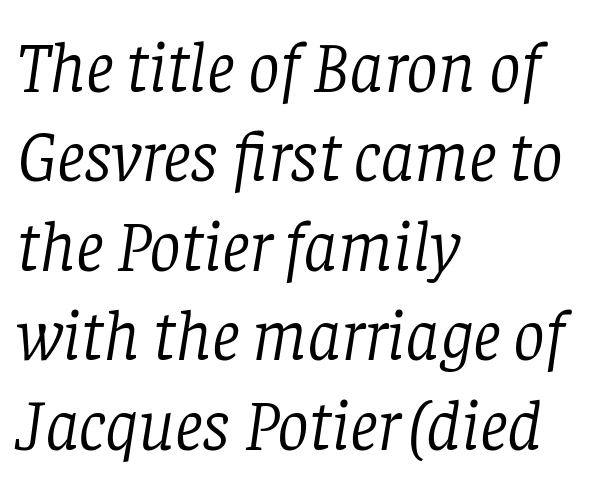
The image shows 71 px light serif type, italic (leaning right); set left-aligned, normal line spacing (1.26x), normal letter spacing, not underlined; low stroke contrast and a large x-height.
